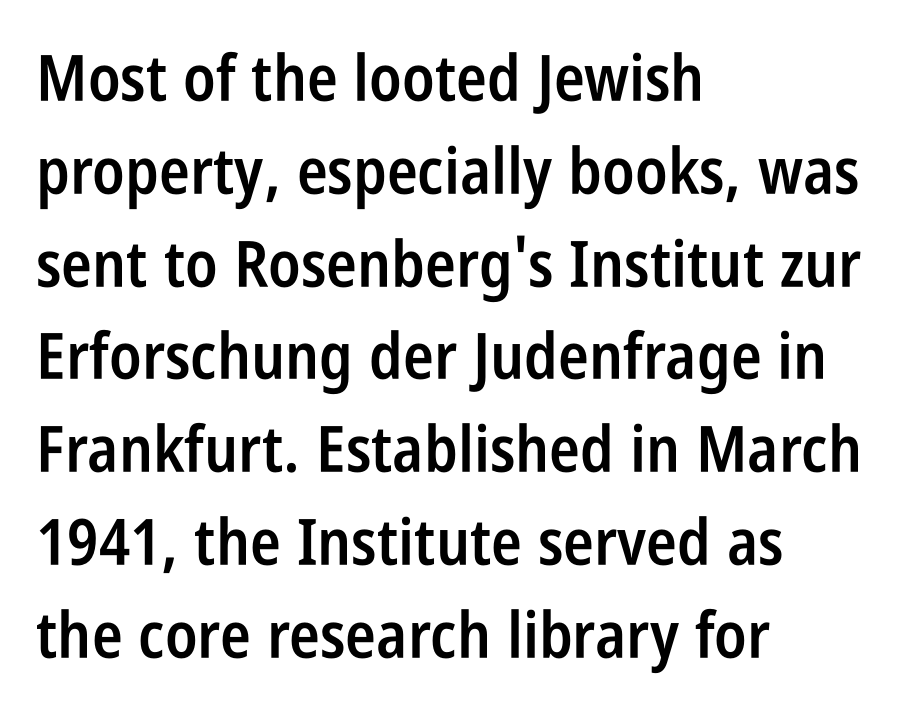
{"serif": "no", "italic": "no", "bold": "semi", "weight": "semibold", "width": "condensed", "stroke_contrast": "low", "x_height": "large", "monospaced": "no", "underline": "no", "align": "left", "line_spacing": "normal", "line_spacing_ratio": 1.45, "letter_spacing": "normal", "letter_spacing_em": 0.0, "glyph_px": 64}
